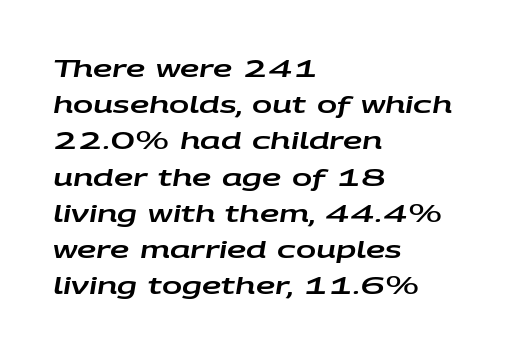
Q: Is the text italic (slanted)? A: Yes, it leans right by about 9 degrees.
Q: Is the text underlined? A: No.
Q: How is the paragraph aligned? A: Left-aligned.
Q: Is the spacing between letters normal or unusually wide? A: Normal.
Q: Is the spacing between lines tight, normal or loose? A: Normal.
